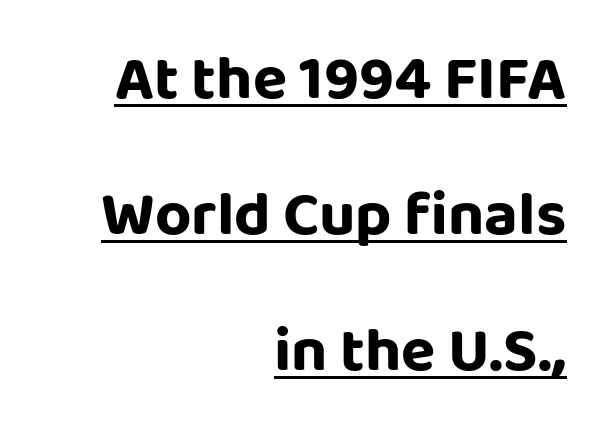
Q: Is the text italic (slanted)? A: No, it is upright.
Q: Is the typeface a serif or a sans-serif typeface? A: Sans-serif.
Q: Is the text underlined? A: Yes.
Q: How is the paragraph aligned? A: Right-aligned.
Q: Is the spacing between letters normal or unusually wide? A: Normal.
Q: Is the spacing between lines tight, normal or loose? A: Loose.
Q: Width (condensed, normal, or wide)? A: Normal.
Q: Stroke contrast? A: Low.
Q: x-height? A: Large.
Q: Monospaced? A: No.
